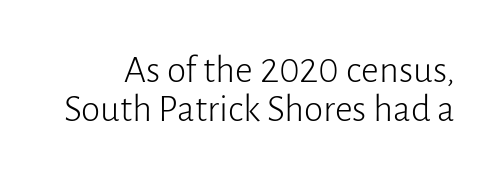
The image shows 39 px light sans-serif type, upright; set tight line spacing (1.01x), normal letter spacing, not underlined; low stroke contrast and a medium x-height.
